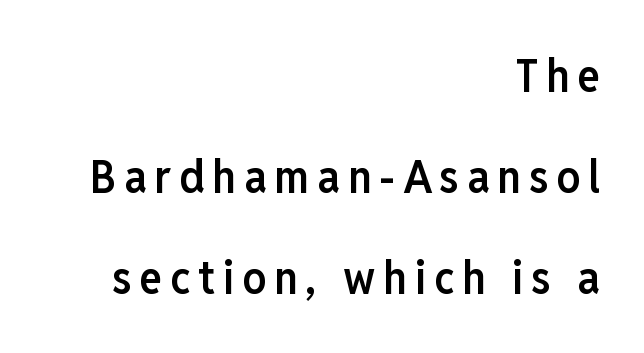
{"serif": "no", "italic": "no", "bold": "semi", "weight": "semibold", "width": "condensed", "stroke_contrast": "low", "x_height": "medium", "monospaced": "no", "underline": "no", "align": "right", "line_spacing": "loose", "line_spacing_ratio": 2.15, "glyph_px": 47}
